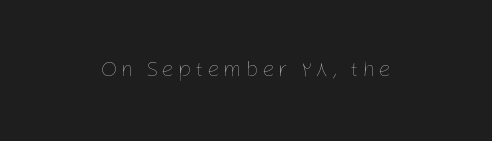
Bare-footed words on every line. The lettering holds an erect, upright posture throughout. A light-to-regular cut is what we see here. This sample is center-justified, so both line endings float freely.
